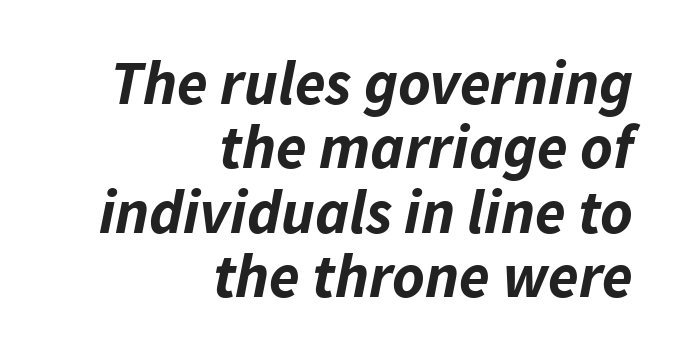
Q: Is the text bold? A: Yes.
Q: Is the text italic (slanted)? A: Yes, it leans right by about 11 degrees.
Q: Is the text underlined? A: No.
Q: How is the paragraph aligned? A: Right-aligned.
Q: Is the spacing between letters normal or unusually wide? A: Normal.
Q: Is the spacing between lines tight, normal or loose? A: Tight.
Q: Width (condensed, normal, or wide)? A: Normal.
Q: Stroke contrast? A: Low.
Q: x-height? A: Medium.
Q: Monospaced? A: No.
